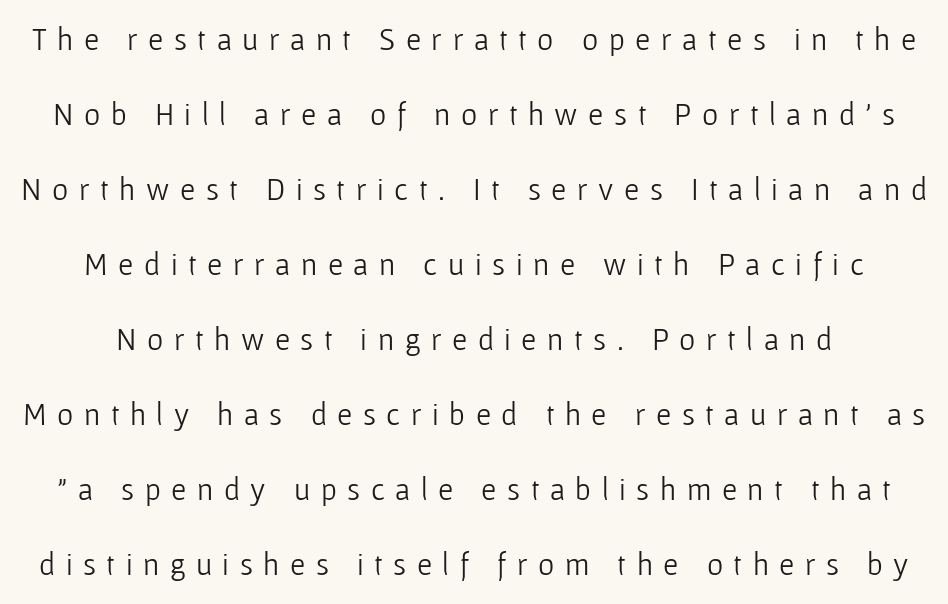
The image shows 31 px light sans-serif type, upright; set loose line spacing (2.42x), unusually wide letter spacing (+0.34 em), not underlined; low stroke contrast and a medium x-height.
